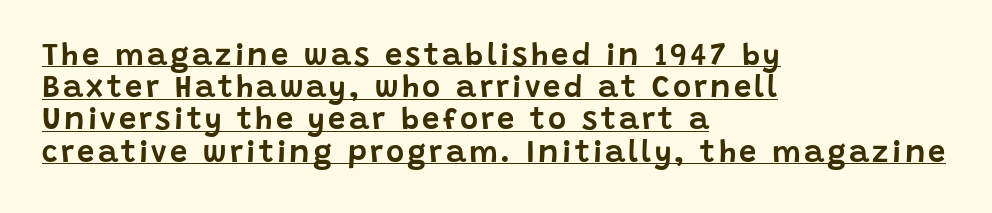
The image shows 31 px sans-serif type, upright; set left-aligned, tight line spacing (1.04x), underlined; low stroke contrast and a large x-height.
